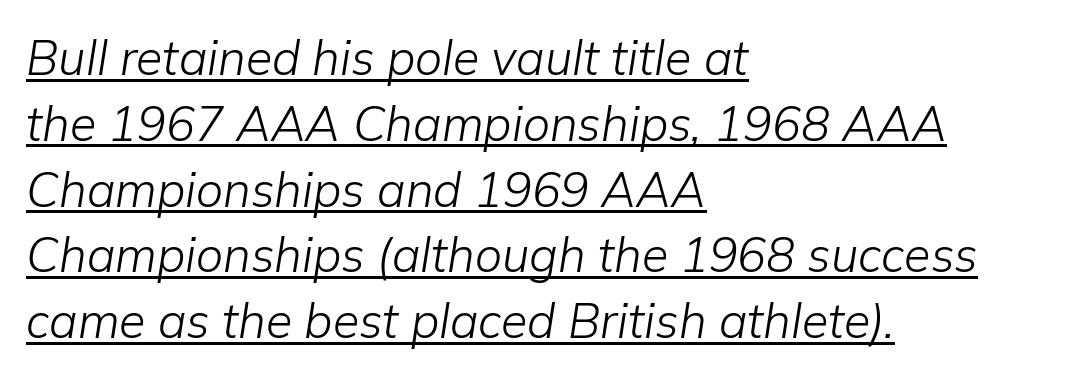
No extra ink here — the face is not bold. Students, note that the glyphs here touch the page at normal intervals. In terms of posture, this sample is oblique. Looks like someone drew a line under every word here.
